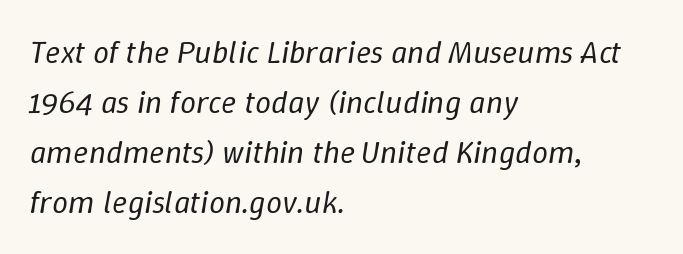
Q: Is the text bold? A: No.
Q: Is the text italic (slanted)? A: Yes, it leans right by about 9 degrees.
Q: Is the text underlined? A: No.
Q: How is the paragraph aligned? A: Left-aligned.
Q: Is the spacing between letters normal or unusually wide? A: Normal.
Q: Is the spacing between lines tight, normal or loose? A: Normal.
Q: Width (condensed, normal, or wide)? A: Normal.
Q: Stroke contrast? A: Low.
Q: x-height? A: Medium.
Q: Monospaced? A: No.
